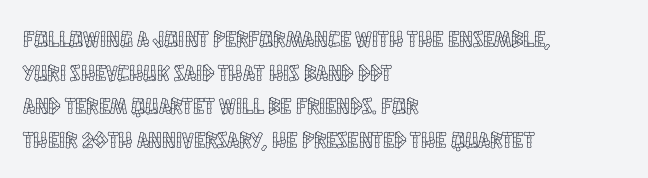
Notice how the passage keeps a crisp vertical edge on the left only. Ascenders rise straight up at ninety degrees. The passage shown is not underscored anywhere. Tracking value appears to be zero — textbook default spacing.
